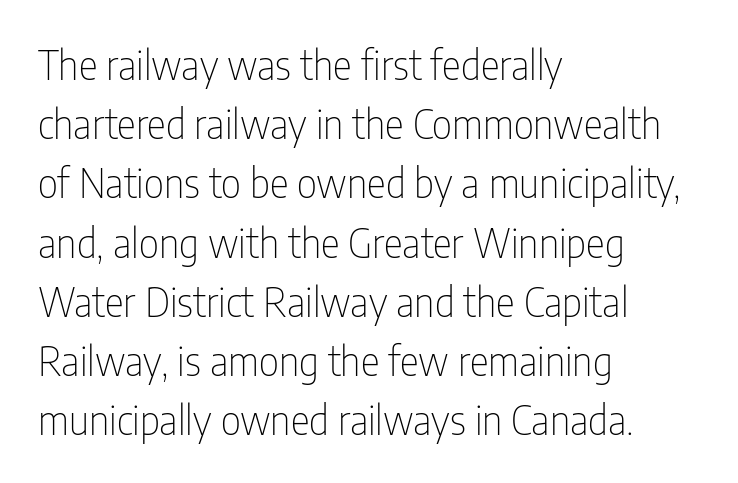
The image shows 40 px thin, condensed sans-serif type, upright; set left-aligned, normal line spacing (1.48x), normal letter spacing, not underlined; low stroke contrast and a medium x-height.
